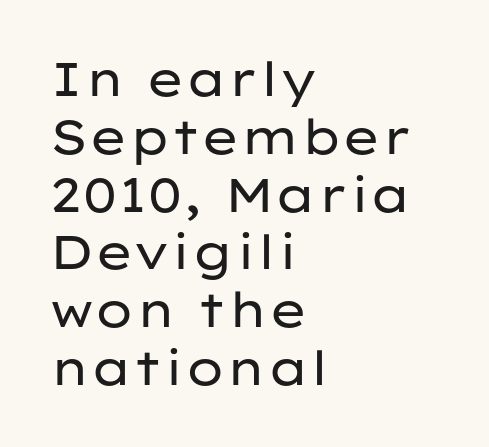
Q: Is the text bold? A: No.
Q: Is the text italic (slanted)? A: No, it is upright.
Q: Is the typeface a serif or a sans-serif typeface? A: Sans-serif.
Q: Is the text underlined? A: No.
Q: How is the paragraph aligned? A: Left-aligned.
Q: Is the spacing between letters normal or unusually wide? A: Normal.
Q: Width (condensed, normal, or wide)? A: Wide.
Q: Stroke contrast? A: Low.
Q: x-height? A: Medium.
Q: Monospaced? A: No.
